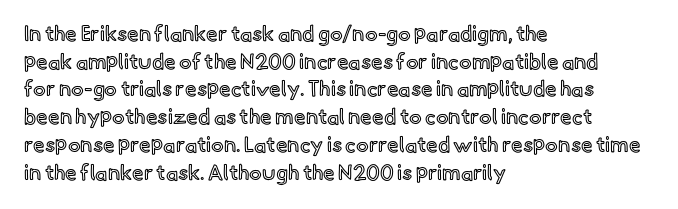
The image shows 21 px text type, upright; set left-aligned, normal line spacing (1.32x), normal letter spacing, not underlined.
